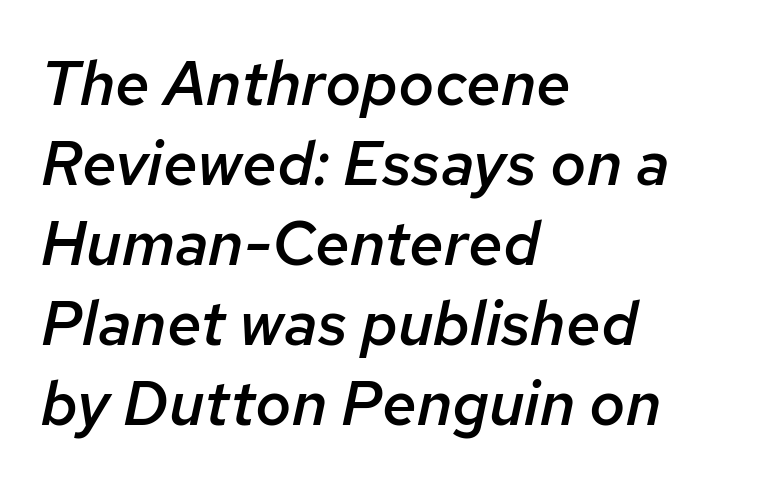
Casual observation: everything's shoved over to the left. The sample has been set in demibold, a notch under bold. Vertically, the passage feels balanced, rows spaced as you'd expect. Designer's note — italics engaged.
